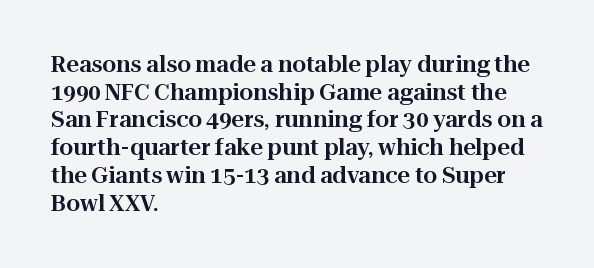
Regarding leading, the lines here are spaced in the standard way. The space beneath each line is pristine and unruled. Tracking value appears to be zero — textbook default spacing. The setting favours the left margin, as ordinary paragraphs usually do.
